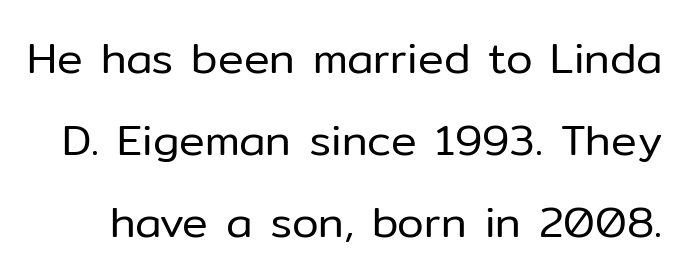
Any mark beneath the type? The region is blank. No italicization has been applied; the sample stays upright. Note the varied advance widths — an 'i' is clearly narrower than an 'm'. This sample uses a sans-serif face.
